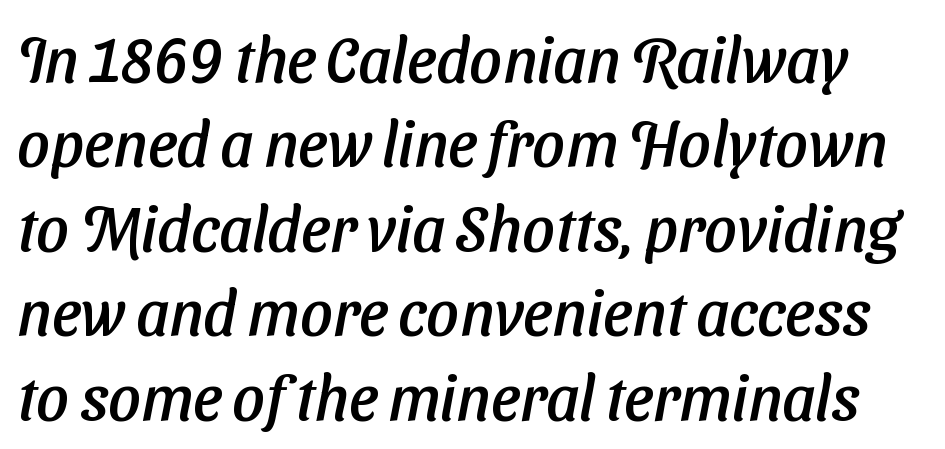
Q: Is the typeface a serif or a sans-serif typeface? A: Sans-serif.
Q: Is the text underlined? A: No.
Q: Is the spacing between letters normal or unusually wide? A: Normal.
Q: Is the spacing between lines tight, normal or loose? A: Normal.
Q: Width (condensed, normal, or wide)? A: Normal.
Q: Stroke contrast? A: Low.
Q: x-height? A: Medium.
Q: Monospaced? A: No.
